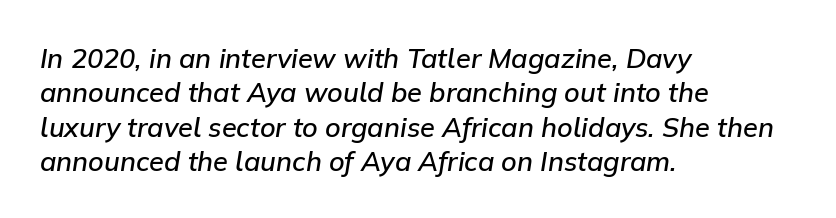
Q: Is the text bold? A: Semi-bold.
Q: Is the text italic (slanted)? A: Yes, it leans right by about 9 degrees.
Q: Is the text underlined? A: No.
Q: How is the paragraph aligned? A: Left-aligned.
Q: Is the spacing between letters normal or unusually wide? A: Normal.
Q: Is the spacing between lines tight, normal or loose? A: Normal.
